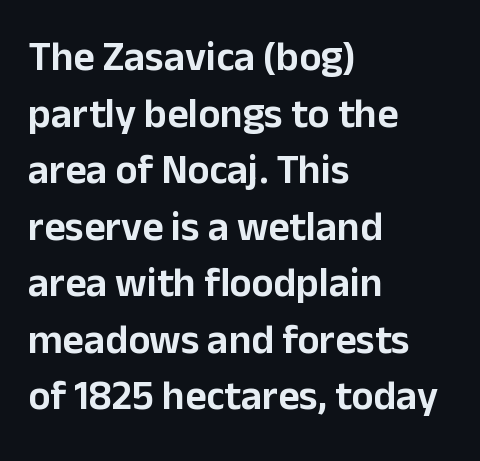
Q: Is the text italic (slanted)? A: No, it is upright.
Q: Is the typeface a serif or a sans-serif typeface? A: Sans-serif.
Q: Is the text underlined? A: No.
Q: How is the paragraph aligned? A: Left-aligned.
Q: Is the spacing between letters normal or unusually wide? A: Normal.
Q: Is the spacing between lines tight, normal or loose? A: Normal.
Q: Width (condensed, normal, or wide)? A: Normal.
Q: Stroke contrast? A: Low.
Q: x-height? A: Medium.
Q: Monospaced? A: No.
